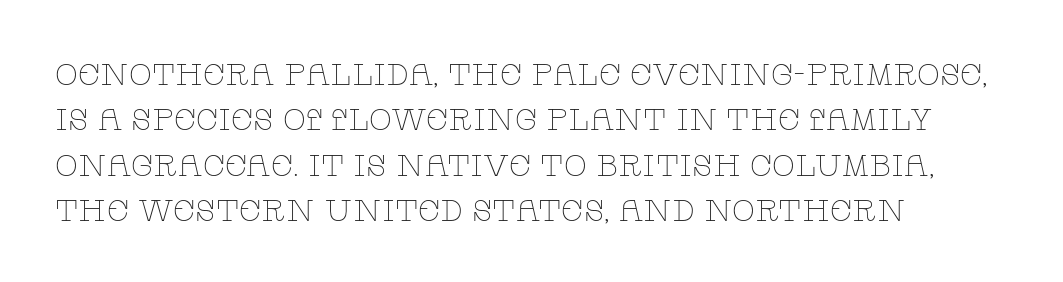
Q: Is the text bold? A: No.
Q: Is the text italic (slanted)? A: No, it is upright.
Q: Is the typeface a serif or a sans-serif typeface? A: Serif.
Q: Is the text underlined? A: No.
Q: How is the paragraph aligned? A: Left-aligned.
Q: Is the spacing between letters normal or unusually wide? A: Normal.
Q: Is the spacing between lines tight, normal or loose? A: Normal.
Q: Width (condensed, normal, or wide)? A: Wide.
Q: Stroke contrast? A: Low.
Q: x-height? A: Large.
Q: Monospaced? A: No.
